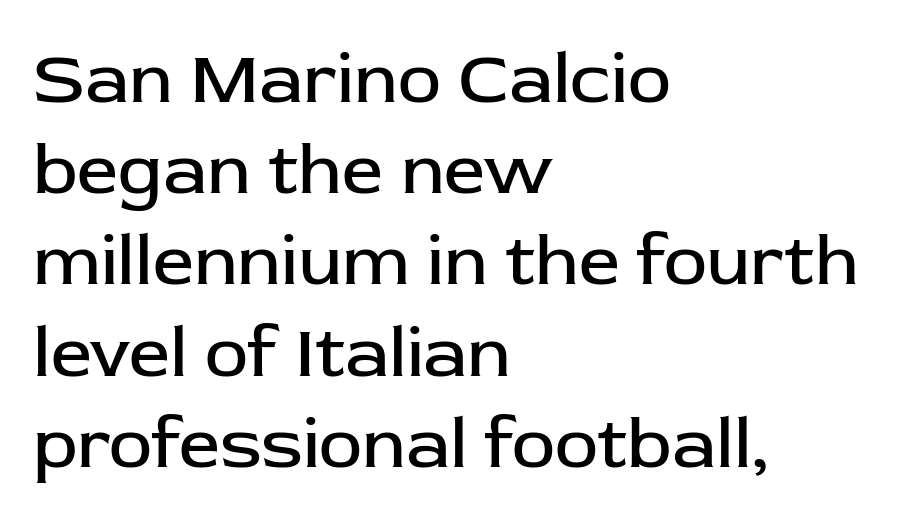
Q: Is the text bold? A: No.
Q: Is the text italic (slanted)? A: No, it is upright.
Q: Is the typeface a serif or a sans-serif typeface? A: Sans-serif.
Q: Is the text underlined? A: No.
Q: How is the paragraph aligned? A: Left-aligned.
Q: Is the spacing between letters normal or unusually wide? A: Normal.
Q: Is the spacing between lines tight, normal or loose? A: Normal.
Q: Width (condensed, normal, or wide)? A: Normal.
Q: Stroke contrast? A: Low.
Q: x-height? A: Medium.
Q: Monospaced? A: No.
